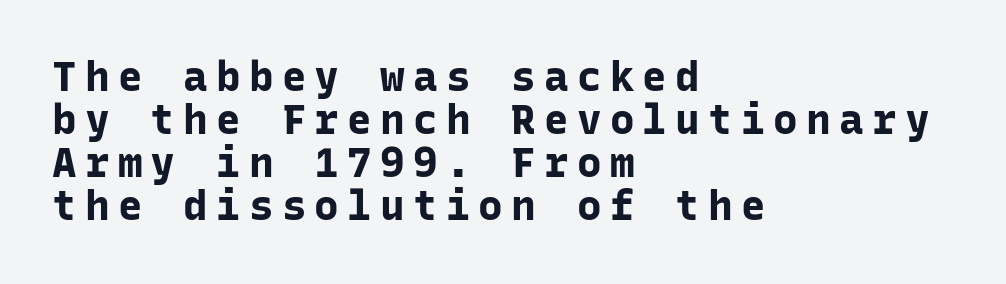
Q: Is the text bold? A: Yes.
Q: Is the text italic (slanted)? A: No, it is upright.
Q: Is the typeface a serif or a sans-serif typeface? A: Sans-serif.
Q: Is the text underlined? A: No.
Q: How is the paragraph aligned? A: Left-aligned.
Q: Is the spacing between letters normal or unusually wide? A: Unusually wide.
Q: Is the spacing between lines tight, normal or loose? A: Tight.
Q: Width (condensed, normal, or wide)? A: Normal.
Q: Stroke contrast? A: Low.
Q: x-height? A: Medium.
Q: Monospaced? A: Yes.
